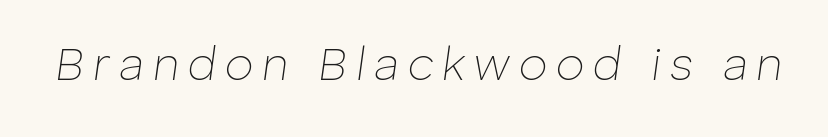
Q: Is the text bold? A: No.
Q: Is the text italic (slanted)? A: Yes, it leans right by about 8 degrees.
Q: Is the text underlined? A: No.
Q: Width (condensed, normal, or wide)? A: Normal.
Q: Stroke contrast? A: Low.
Q: x-height? A: Medium.
Q: Monospaced? A: No.
